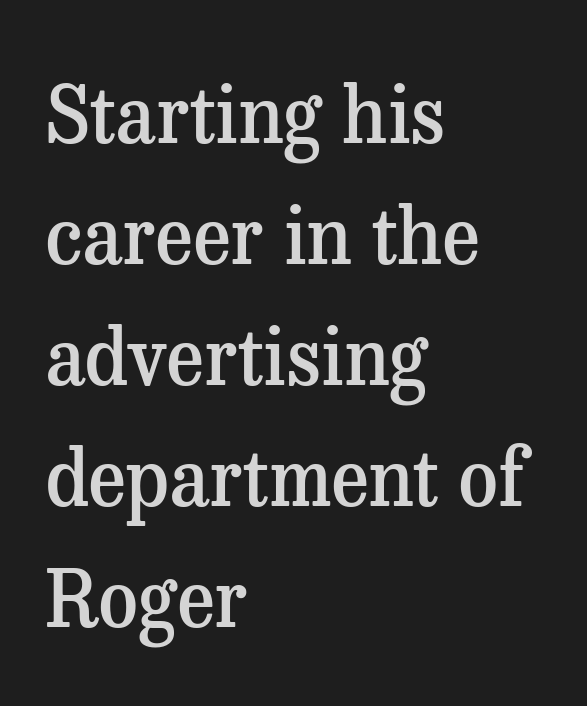
Q: Is the text bold? A: Semi-bold.
Q: Is the text italic (slanted)? A: No, it is upright.
Q: Is the typeface a serif or a sans-serif typeface? A: Serif.
Q: Is the text underlined? A: No.
Q: How is the paragraph aligned? A: Left-aligned.
Q: Is the spacing between letters normal or unusually wide? A: Normal.
Q: Is the spacing between lines tight, normal or loose? A: Normal.
Q: Width (condensed, normal, or wide)? A: Normal.
Q: Stroke contrast? A: Medium.
Q: x-height? A: Medium.
Q: Monospaced? A: No.
